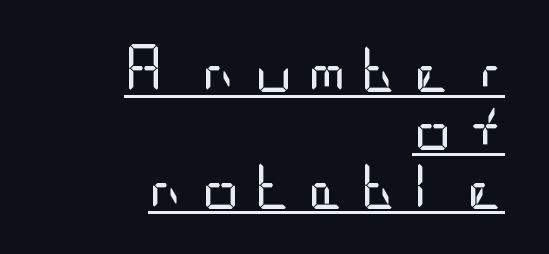
The image shows 47 px regular-weight, condensed sans-serif type, upright; set right-aligned, line spacing 1.24x, unusually wide letter spacing (+0.31 em), underlined; low stroke contrast and a large x-height.
